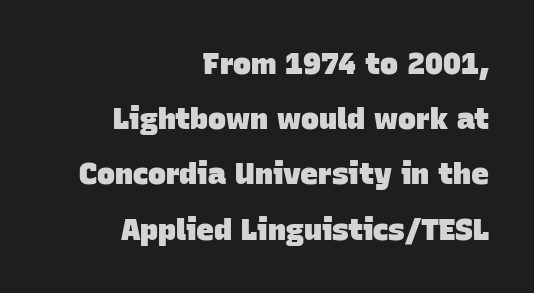
{"serif": "no", "bold": "yes", "weight": "heavy", "width": "normal", "stroke_contrast": "low", "x_height": "large", "monospaced": "no", "underline": "no", "align": "right", "line_spacing_ratio": 1.84, "letter_spacing": "normal", "letter_spacing_em": 0.0, "glyph_px": 30}
